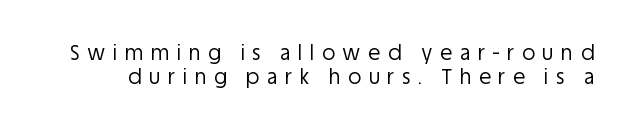
{"italic": "no", "bold": "no", "underline": "no", "line_spacing_ratio": 1.21, "letter_spacing": "wide", "letter_spacing_em": 0.38, "glyph_px": 20}
